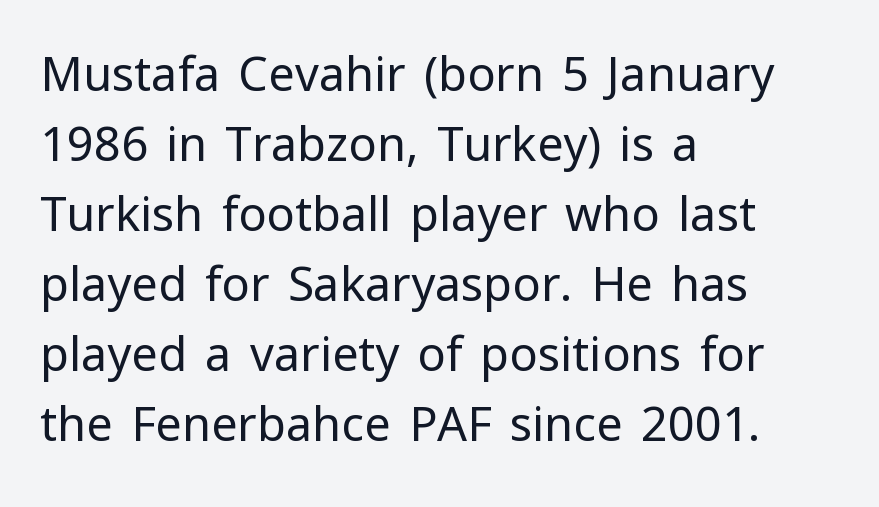
Q: Is the text bold? A: No.
Q: Is the text italic (slanted)? A: No, it is upright.
Q: Is the typeface a serif or a sans-serif typeface? A: Sans-serif.
Q: Is the text underlined? A: No.
Q: How is the paragraph aligned? A: Left-aligned.
Q: Is the spacing between letters normal or unusually wide? A: Normal.
Q: Is the spacing between lines tight, normal or loose? A: Normal.
Q: Width (condensed, normal, or wide)? A: Normal.
Q: Stroke contrast? A: Low.
Q: x-height? A: Medium.
Q: Monospaced? A: No.
